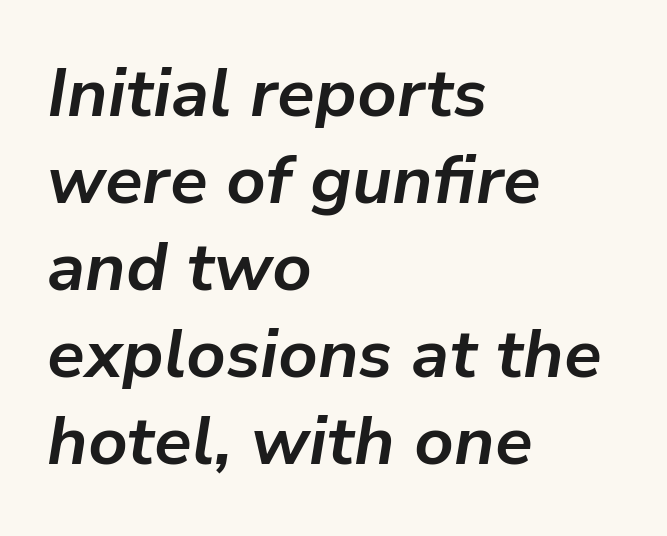
{"italic": "yes", "lean": "right", "slant_degrees": 9, "bold": "yes", "weight": "bold", "width": "normal", "stroke_contrast": "low", "x_height": "medium", "monospaced": "no", "underline": "no", "align": "left", "line_spacing": "normal", "line_spacing_ratio": 1.28, "letter_spacing": "normal", "letter_spacing_em": 0.0, "glyph_px": 68}
